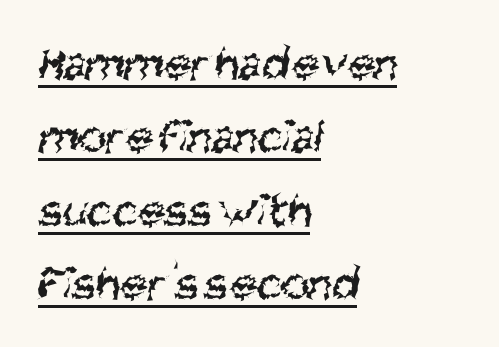
{"serif": "no", "bold": "no", "weight": "regular", "width": "condensed", "stroke_contrast": "medium", "x_height": "large", "monospaced": "no", "underline": "yes", "align": "left", "line_spacing": "normal", "line_spacing_ratio": 1.5, "letter_spacing": "normal", "letter_spacing_em": 0.0, "glyph_px": 49}
